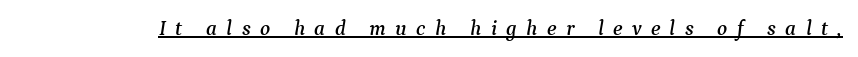
The image shows 21 px text type, italic (leaning right); set unusually wide letter spacing (+0.45 em), underlined.
